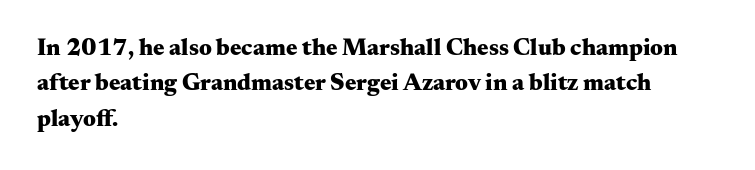
{"italic": "no", "bold": "yes", "underline": "no", "align": "left", "line_spacing": "normal", "line_spacing_ratio": 1.47, "letter_spacing": "normal", "letter_spacing_em": 0.0, "glyph_px": 24}
